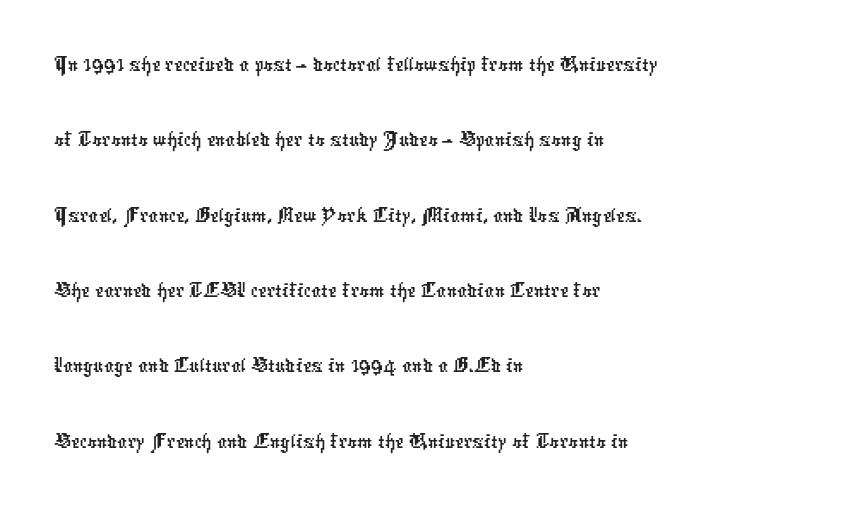
The ragged edge is on the right, which tells us the setting is flush left. The foot of each line stays bare and open. The letters advance in unequal steps, a hallmark of proportional type. In terms of leading, this rendering sits right in the middle. Between one letter and the next there's only the usual sliver of space.
